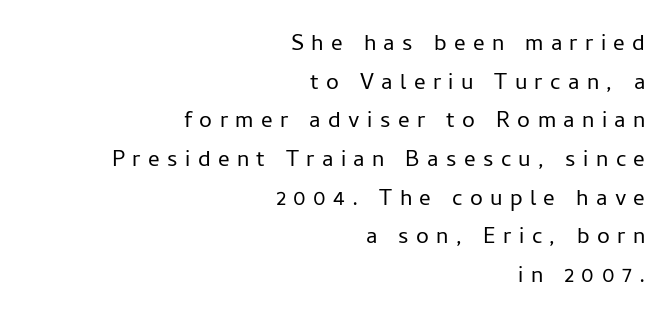
{"italic": "no", "bold": "no", "underline": "no", "align": "right", "line_spacing": "normal", "line_spacing_ratio": 1.68, "letter_spacing": "wide", "letter_spacing_em": 0.32, "glyph_px": 23}
